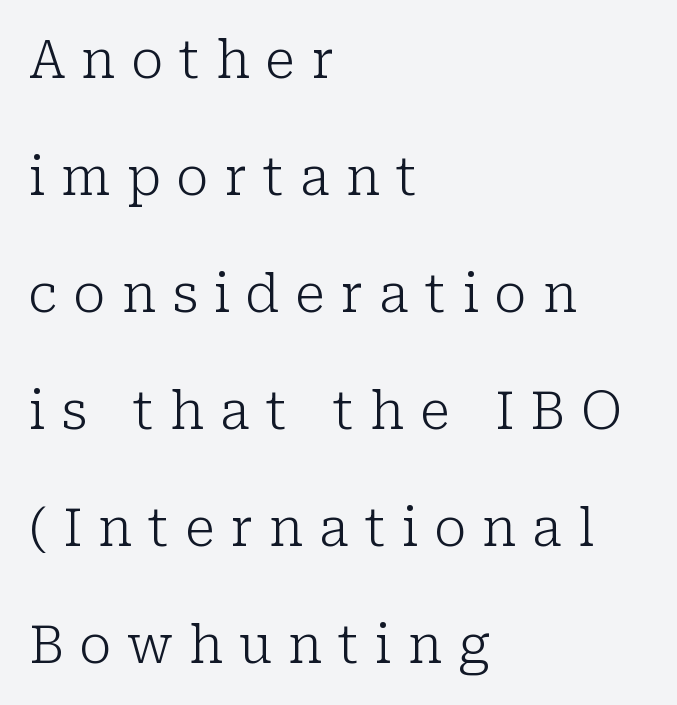
The image shows 52 px light serif type, upright; set left-aligned, loose line spacing (2.25x), unusually wide letter spacing (+0.31 em), not underlined; low stroke contrast and a medium x-height.
